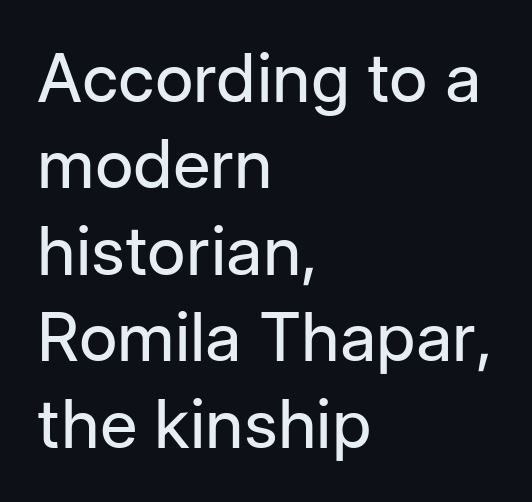
The image shows 67 px regular-weight sans-serif type, upright; set left-aligned, normal line spacing (1.29x), normal letter spacing, not underlined; low stroke contrast and a medium x-height.
